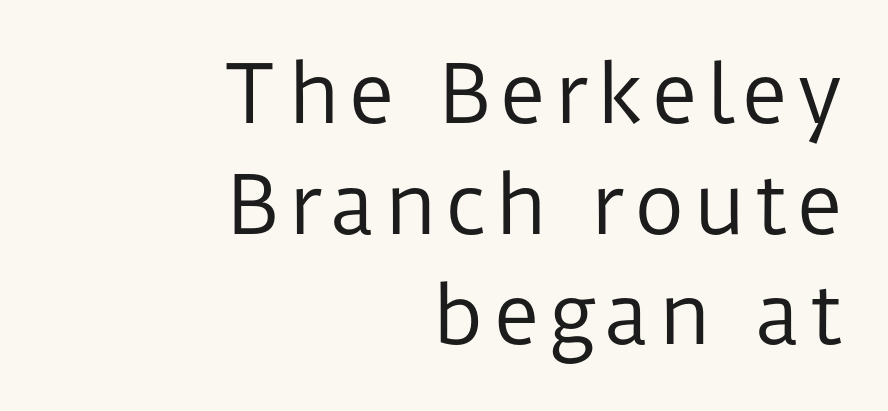
{"serif": "no", "italic": "no", "bold": "no", "weight": "regular", "width": "normal", "stroke_contrast": "low", "x_height": "medium", "monospaced": "no", "underline": "no", "align": "right", "line_spacing": "normal", "line_spacing_ratio": 1.4, "glyph_px": 79}
